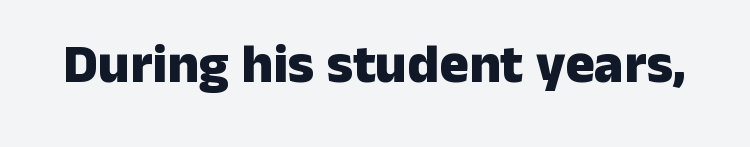
Q: Is the text bold? A: Yes.
Q: Is the text italic (slanted)? A: No, it is upright.
Q: Is the typeface a serif or a sans-serif typeface? A: Sans-serif.
Q: Is the text underlined? A: No.
Q: Is the spacing between letters normal or unusually wide? A: Normal.
Q: Width (condensed, normal, or wide)? A: Normal.
Q: Stroke contrast? A: Low.
Q: x-height? A: Medium.
Q: Monospaced? A: No.
